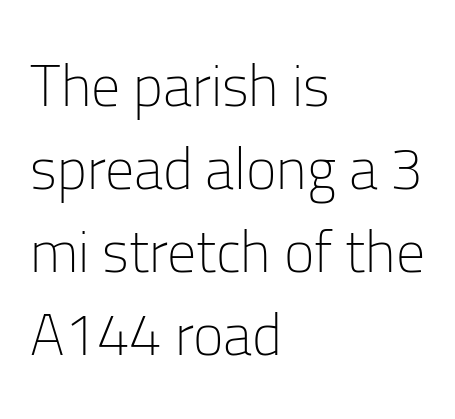
The image shows 58 px light sans-serif type, upright; set left-aligned, normal line spacing (1.43x), normal letter spacing, not underlined; low stroke contrast and a medium x-height.
